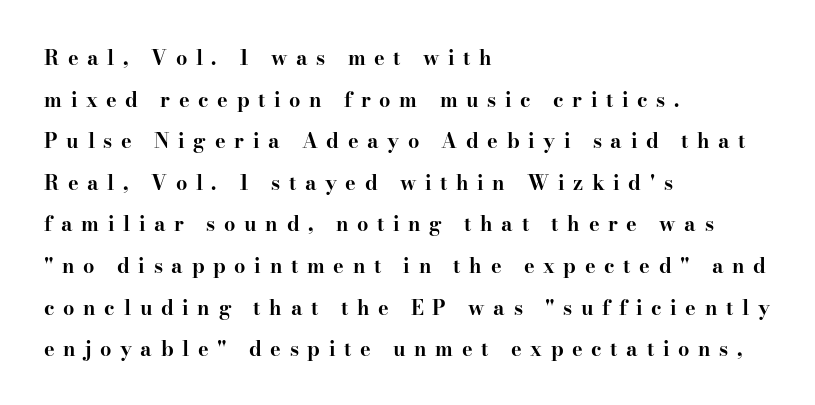
The rendering uses a large line-height, opening up the rows. The gap between lines stays unmarked. Look at the tracking — it's clearly loosened, letters drifting apart. What weight is shown? A full bold with thick strokes.
